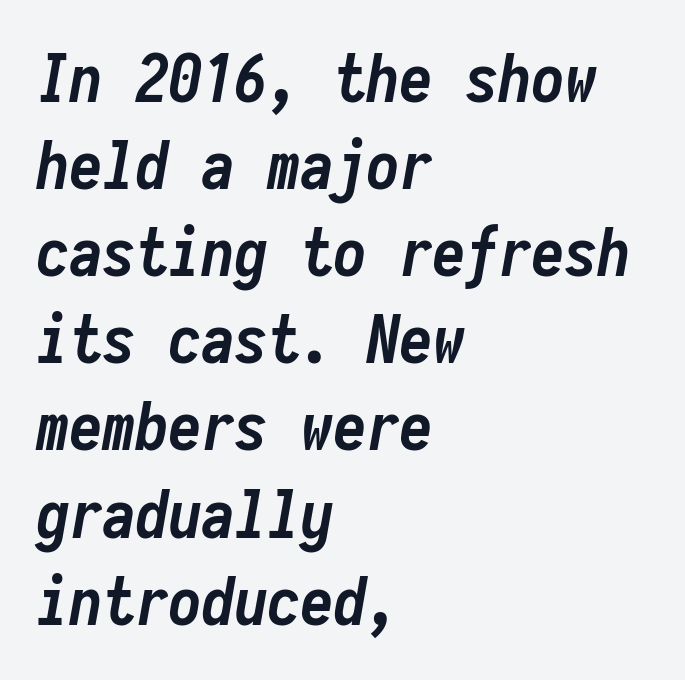
{"italic": "yes", "lean": "right", "slant_degrees": 10, "bold": "yes", "weight": "semibold", "width": "condensed", "stroke_contrast": "low", "x_height": "medium", "monospaced": "yes", "underline": "no", "align": "left", "line_spacing": "normal", "line_spacing_ratio": 1.32, "letter_spacing": "normal", "letter_spacing_em": 0.0, "glyph_px": 66}
